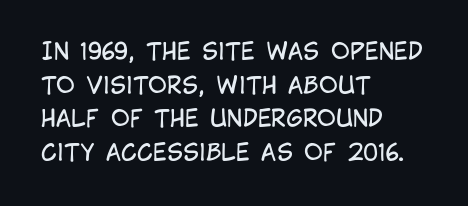
Q: Is the text bold? A: No.
Q: Is the text italic (slanted)? A: No, it is upright.
Q: Is the text underlined? A: No.
Q: How is the paragraph aligned? A: Left-aligned.
Q: Is the spacing between letters normal or unusually wide? A: Normal.
Q: Is the spacing between lines tight, normal or loose? A: Normal.
